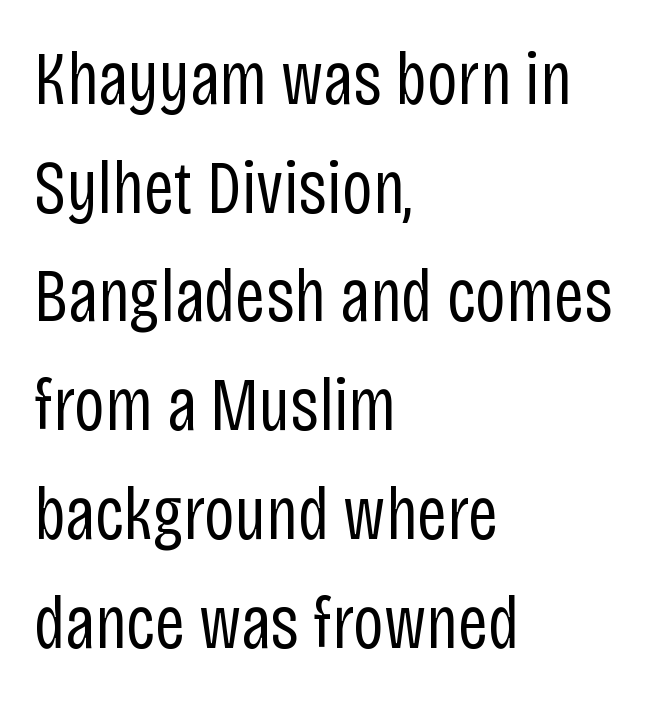
The image shows 75 px regular-weight, condensed sans-serif type, upright; set left-aligned, normal line spacing (1.45x), normal letter spacing, not underlined; low stroke contrast and a large x-height.
